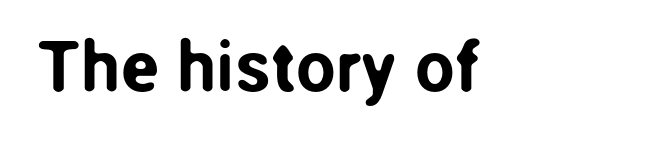
{"serif": "no", "italic": "no", "width": "normal", "stroke_contrast": "low", "x_height": "medium", "monospaced": "no", "underline": "no", "letter_spacing": "normal", "letter_spacing_em": 0.0, "glyph_px": 71}
